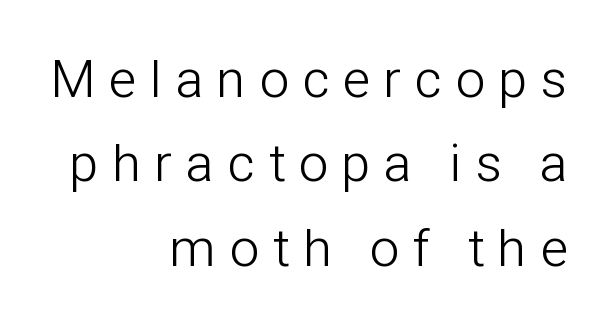
{"serif": "no", "italic": "no", "bold": "no", "weight": "light", "width": "condensed", "stroke_contrast": "low", "x_height": "medium", "monospaced": "no", "underline": "no", "align": "right", "line_spacing": "normal", "line_spacing_ratio": 1.59, "letter_spacing": "wide", "letter_spacing_em": 0.27, "glyph_px": 53}
